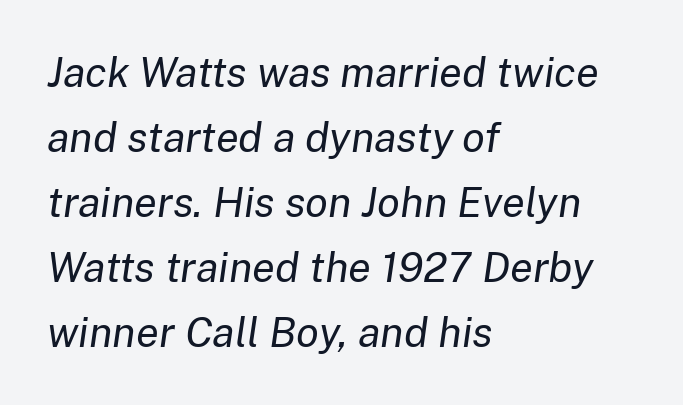
The image shows 42 px regular-weight type, italic (leaning right); set left-aligned, normal line spacing (1.55x), normal letter spacing, not underlined; low stroke contrast and a medium x-height.
